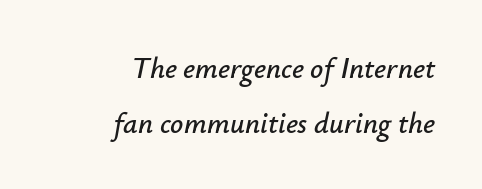
The image shows 29 px text type, italic (leaning right); set right-aligned, line spacing 1.89x, normal letter spacing, not underlined; low stroke contrast and a small x-height.
